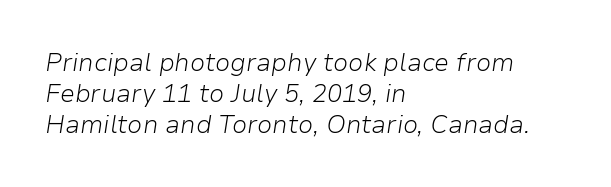
The image shows 25 px text type, italic (leaning right); set left-aligned, line spacing 1.24x, normal letter spacing, not underlined.
